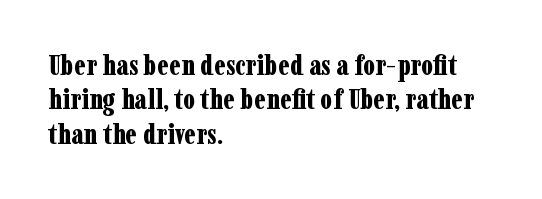
{"serif": "yes", "italic": "no", "bold": "yes", "weight": "bold", "width": "condensed", "stroke_contrast": "low", "x_height": "medium", "monospaced": "no", "underline": "no", "align": "left", "line_spacing_ratio": 1.23, "letter_spacing": "normal", "letter_spacing_em": 0.0, "glyph_px": 28}
